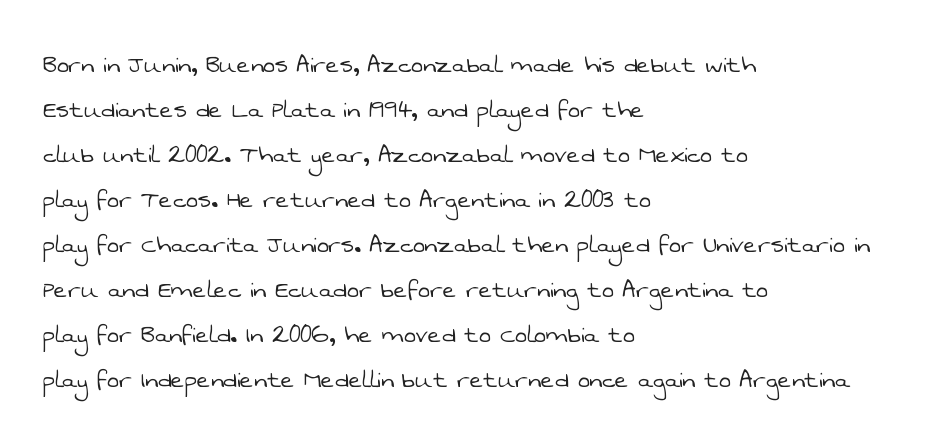
{"serif": "no", "bold": "no", "weight": "light", "width": "normal", "stroke_contrast": "low", "x_height": "medium", "monospaced": "no", "underline": "no", "align": "left", "line_spacing": "normal", "line_spacing_ratio": 1.55, "letter_spacing": "normal", "letter_spacing_em": 0.0, "glyph_px": 29}
